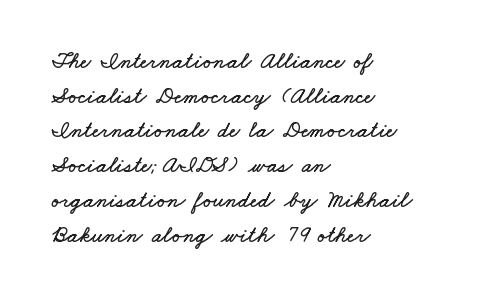
{"underline": "no", "align": "left", "line_spacing": "normal", "line_spacing_ratio": 1.51, "letter_spacing": "normal", "letter_spacing_em": 0.0, "glyph_px": 23}
